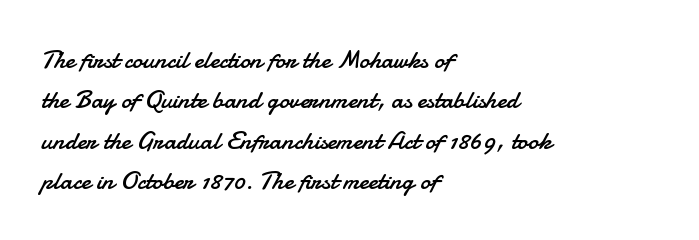
Check the space under the baseline: it is left empty. Line spacing here is normal. Casual observation: everything's shoved over to the left. Honestly, the letter spacing is just normal — you wouldn't notice it.
